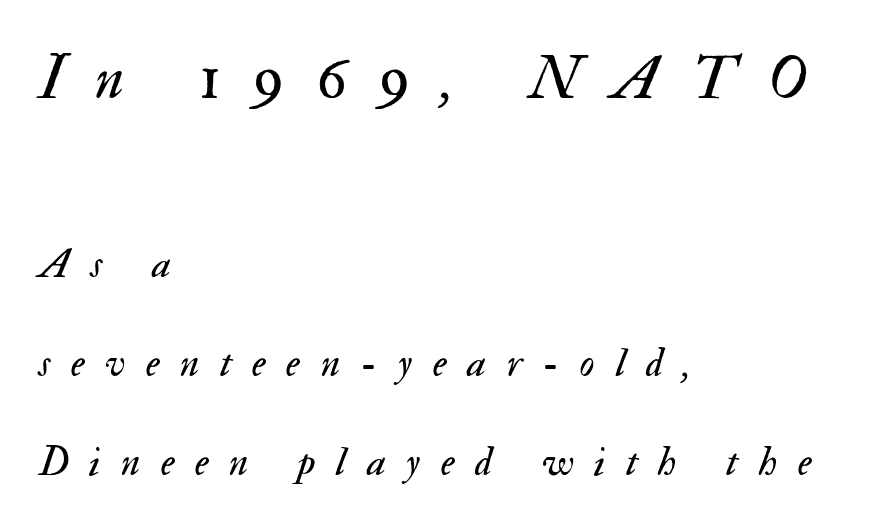
Q: Is the text bold? A: No.
Q: Is the text italic (slanted)? A: Yes, it leans right by about 17 degrees.
Q: Is the text underlined? A: No.
Q: How is the paragraph aligned? A: Left-aligned.
Q: Is the spacing between letters normal or unusually wide? A: Unusually wide.
Q: Is the spacing between lines tight, normal or loose? A: Loose.
Q: Which block of text is set in a larger size, the first (top) or the second (bottom)? A: The first (top) one.
Q: Width (condensed, normal, or wide)? A: Normal.
Q: Stroke contrast? A: Medium.
Q: x-height? A: Small.
Q: Monospaced? A: No.
